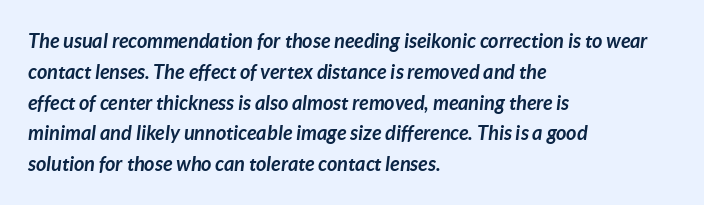
The block of text has a typical density, with ordinary space between rows. The setting favours the left margin, as ordinary paragraphs usually do. Inter-character spacing is left at the font's built-in metrics. These words are printed bold, with thick strokes throughout.
